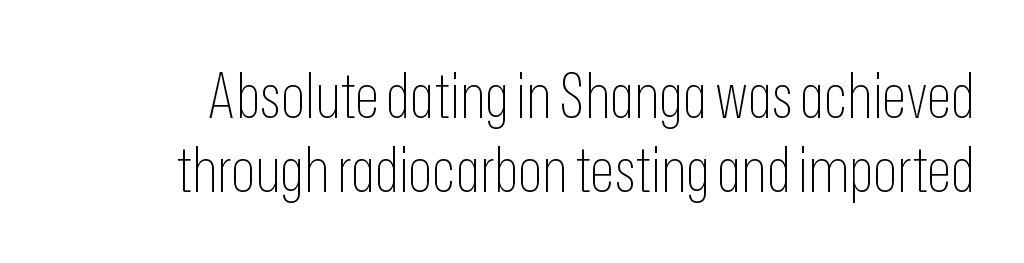
Q: Is the text bold? A: No.
Q: Is the text italic (slanted)? A: No, it is upright.
Q: Is the typeface a serif or a sans-serif typeface? A: Sans-serif.
Q: Is the text underlined? A: No.
Q: Is the spacing between letters normal or unusually wide? A: Normal.
Q: Width (condensed, normal, or wide)? A: Condensed.
Q: Stroke contrast? A: Low.
Q: x-height? A: Medium.
Q: Monospaced? A: No.
